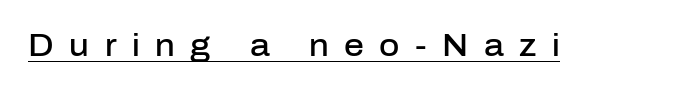
Q: Is the text bold? A: Semi-bold.
Q: Is the text italic (slanted)? A: No, it is upright.
Q: Is the typeface a serif or a sans-serif typeface? A: Sans-serif.
Q: Is the text underlined? A: Yes.
Q: Is the spacing between letters normal or unusually wide? A: Unusually wide.
Q: Width (condensed, normal, or wide)? A: Normal.
Q: Stroke contrast? A: Low.
Q: x-height? A: Medium.
Q: Monospaced? A: No.
